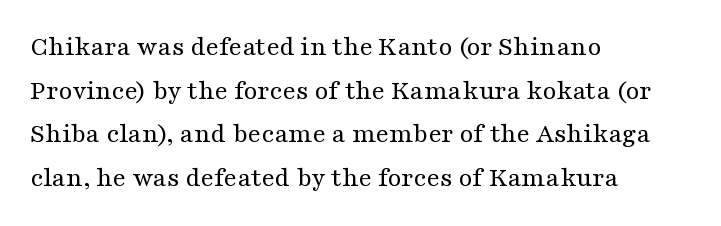
The image shows 28 px regular-weight, wide serif type, upright; set left-aligned, normal line spacing (1.56x), normal letter spacing, not underlined; medium stroke contrast and a medium x-height.
